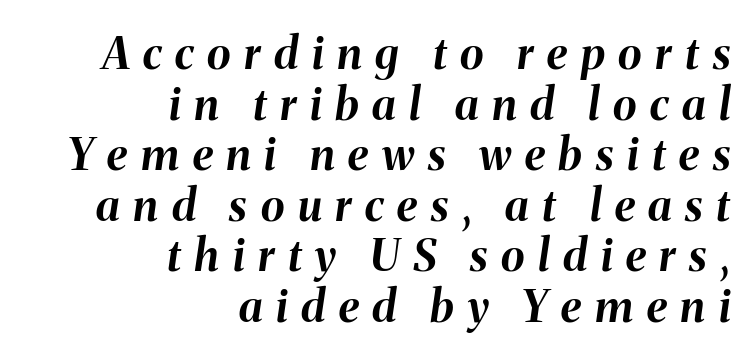
{"italic": "yes", "lean": "right", "slant_degrees": 8, "bold": "yes", "weight": "bold", "width": "normal", "stroke_contrast": "medium", "x_height": "medium", "monospaced": "no", "underline": "no", "align": "right", "line_spacing": "tight", "line_spacing_ratio": 1.15, "letter_spacing": "wide", "letter_spacing_em": 0.31, "glyph_px": 44}
